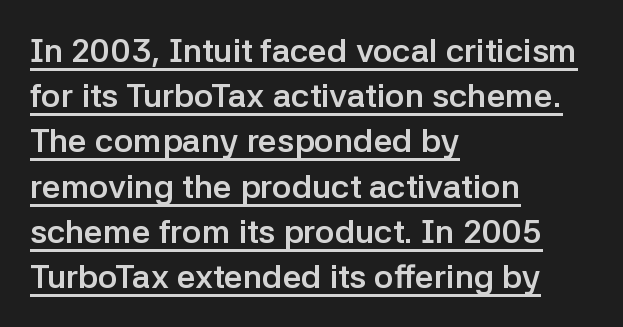
Q: Is the text bold? A: Yes.
Q: Is the text italic (slanted)? A: No, it is upright.
Q: Is the typeface a serif or a sans-serif typeface? A: Sans-serif.
Q: Is the text underlined? A: Yes.
Q: How is the paragraph aligned? A: Left-aligned.
Q: Is the spacing between letters normal or unusually wide? A: Normal.
Q: Is the spacing between lines tight, normal or loose? A: Normal.
Q: Width (condensed, normal, or wide)? A: Normal.
Q: Stroke contrast? A: Low.
Q: x-height? A: Medium.
Q: Monospaced? A: No.
